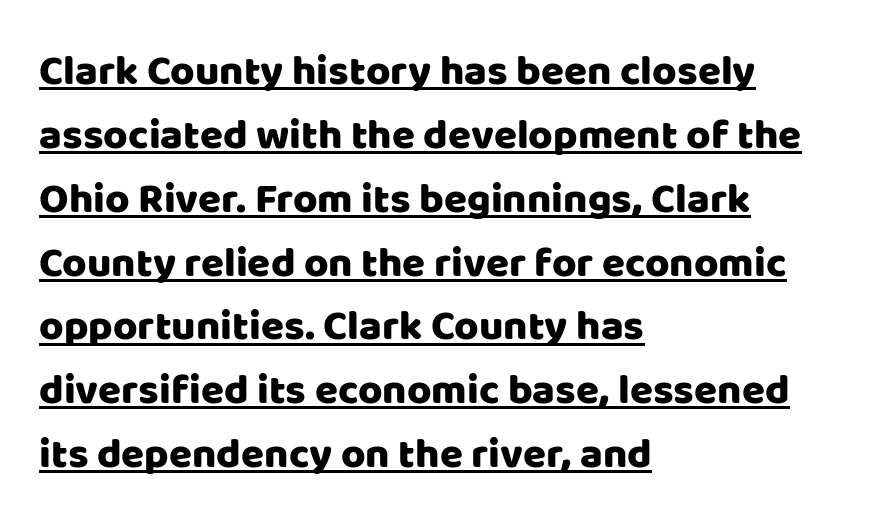
{"serif": "no", "italic": "no", "width": "normal", "stroke_contrast": "low", "x_height": "large", "monospaced": "no", "underline": "yes", "align": "left", "line_spacing": "normal", "line_spacing_ratio": 1.52, "letter_spacing": "normal", "letter_spacing_em": 0.0, "glyph_px": 42}
